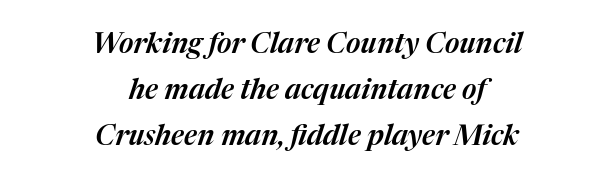
Q: Is the text italic (slanted)? A: Yes, it leans right by about 17 degrees.
Q: Is the text underlined? A: No.
Q: How is the paragraph aligned? A: Centered.
Q: Is the spacing between letters normal or unusually wide? A: Normal.
Q: Is the spacing between lines tight, normal or loose? A: Normal.
Q: Width (condensed, normal, or wide)? A: Normal.
Q: Stroke contrast? A: Medium.
Q: x-height? A: Medium.
Q: Monospaced? A: No.
